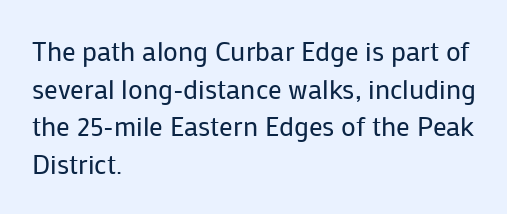
{"italic": "no", "bold": "no", "underline": "no", "align": "left", "line_spacing": "normal", "line_spacing_ratio": 1.39, "letter_spacing": "normal", "letter_spacing_em": 0.0, "glyph_px": 27}
